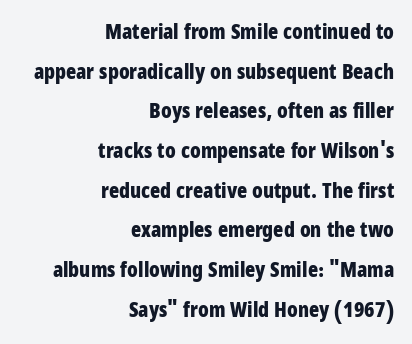
{"italic": "no", "bold": "yes", "underline": "no", "align": "right", "line_spacing_ratio": 1.89, "letter_spacing": "normal", "letter_spacing_em": 0.0, "glyph_px": 21}
